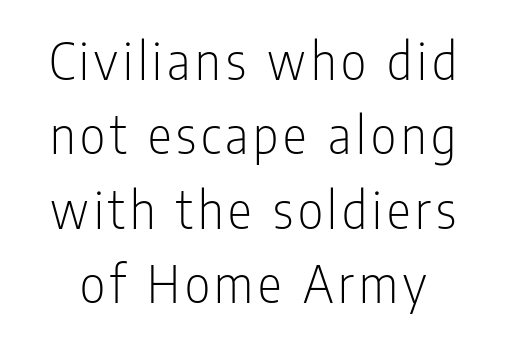
Q: Is the text bold? A: No.
Q: Is the text italic (slanted)? A: No, it is upright.
Q: Is the typeface a serif or a sans-serif typeface? A: Sans-serif.
Q: Is the text underlined? A: No.
Q: Is the spacing between lines tight, normal or loose? A: Normal.
Q: Width (condensed, normal, or wide)? A: Condensed.
Q: Stroke contrast? A: Low.
Q: x-height? A: Medium.
Q: Monospaced? A: No.
